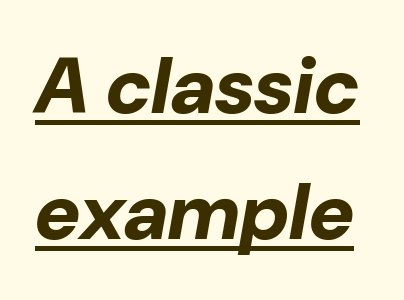
Q: Is the text bold? A: Yes.
Q: Is the text italic (slanted)? A: Yes, it leans right by about 10 degrees.
Q: Is the text underlined? A: Yes.
Q: Is the spacing between letters normal or unusually wide? A: Normal.
Q: Is the spacing between lines tight, normal or loose? A: Normal.
Q: Width (condensed, normal, or wide)? A: Normal.
Q: Stroke contrast? A: Low.
Q: x-height? A: Medium.
Q: Monospaced? A: No.
